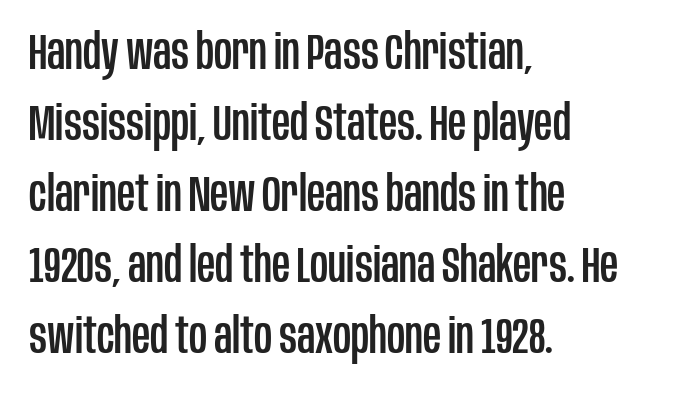
{"serif": "no", "italic": "no", "width": "condensed", "stroke_contrast": "low", "x_height": "large", "monospaced": "no", "underline": "no", "align": "left", "line_spacing": "normal", "line_spacing_ratio": 1.42, "letter_spacing": "normal", "letter_spacing_em": 0.0, "glyph_px": 50}
